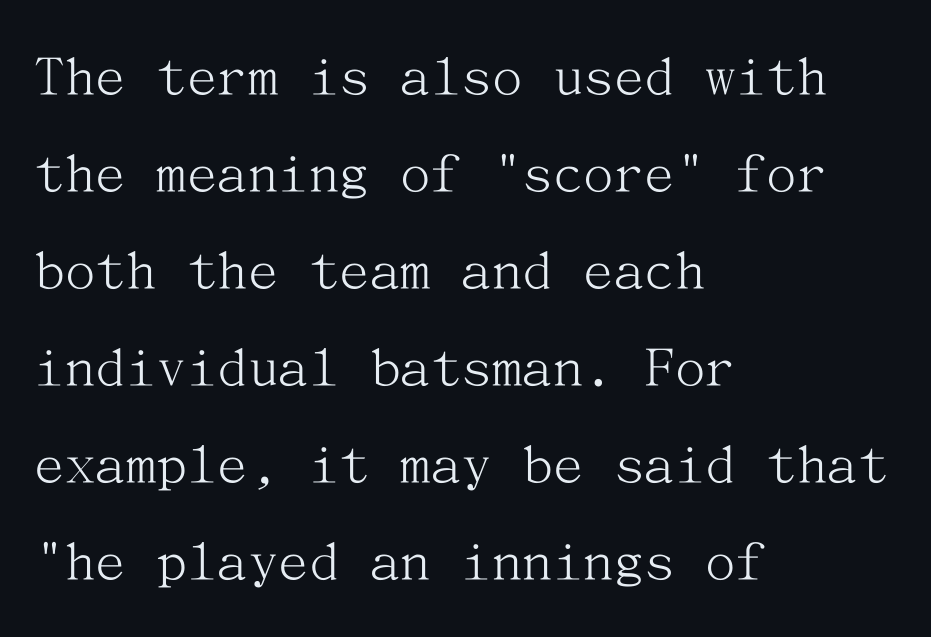
Q: Is the text bold? A: No.
Q: Is the text italic (slanted)? A: No, it is upright.
Q: Is the typeface a serif or a sans-serif typeface? A: Serif.
Q: Is the text underlined? A: No.
Q: How is the paragraph aligned? A: Left-aligned.
Q: Is the spacing between letters normal or unusually wide? A: Normal.
Q: Is the spacing between lines tight, normal or loose? A: Normal.
Q: Width (condensed, normal, or wide)? A: Normal.
Q: Stroke contrast? A: Medium.
Q: x-height? A: Medium.
